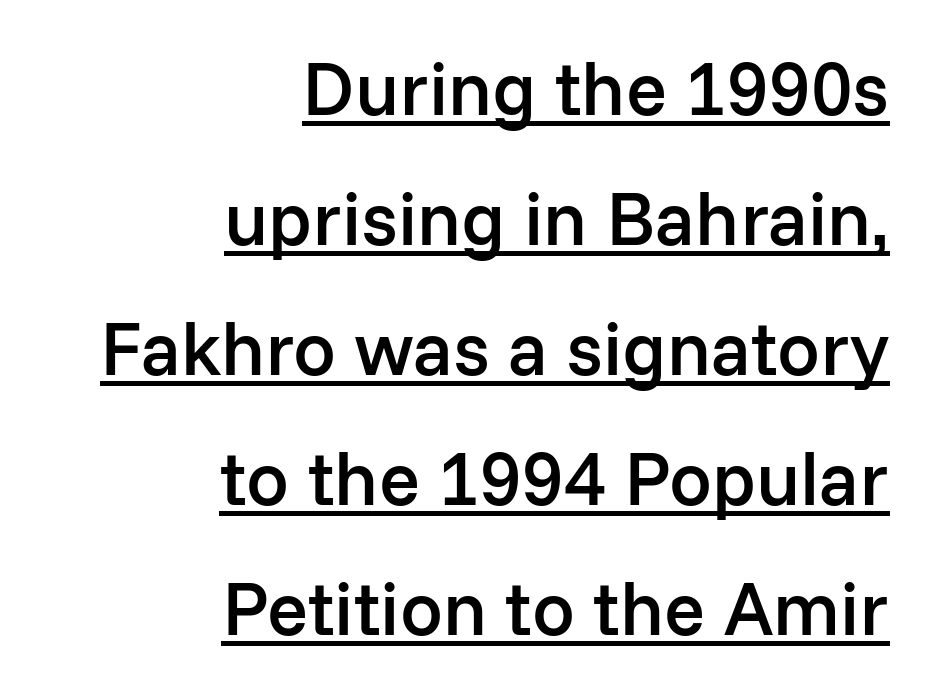
Q: Is the text bold? A: Semi-bold.
Q: Is the text italic (slanted)? A: No, it is upright.
Q: Is the typeface a serif or a sans-serif typeface? A: Sans-serif.
Q: Is the text underlined? A: Yes.
Q: How is the paragraph aligned? A: Right-aligned.
Q: Is the spacing between letters normal or unusually wide? A: Normal.
Q: Width (condensed, normal, or wide)? A: Normal.
Q: Stroke contrast? A: Low.
Q: x-height? A: Medium.
Q: Monospaced? A: No.
